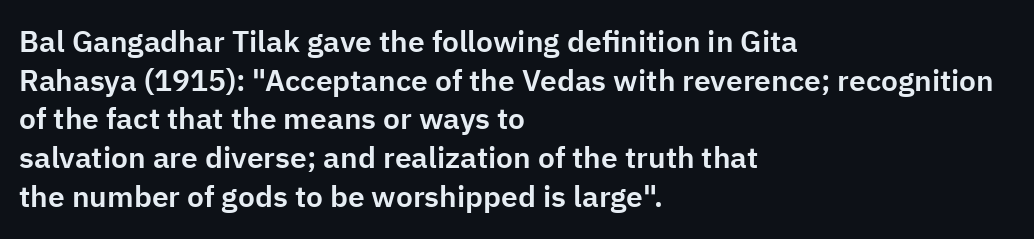
The image shows 30 px sans-serif type, upright; set left-aligned, normal line spacing (1.29x), normal letter spacing, not underlined; low stroke contrast and a medium x-height.
